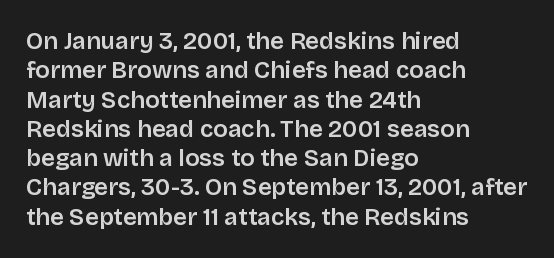
Q: Is the text italic (slanted)? A: No, it is upright.
Q: Is the text underlined? A: No.
Q: How is the paragraph aligned? A: Left-aligned.
Q: Is the spacing between letters normal or unusually wide? A: Normal.
